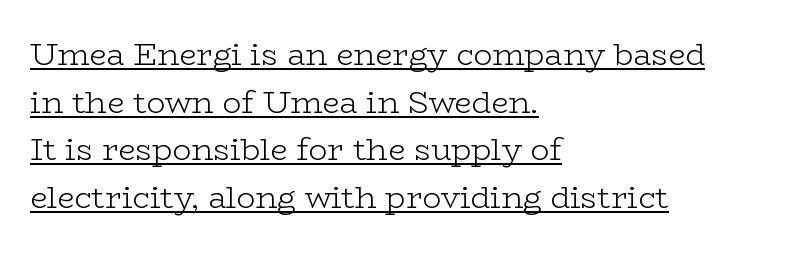
{"serif": "yes", "italic": "no", "bold": "no", "weight": "light", "width": "wide", "stroke_contrast": "low", "x_height": "medium", "monospaced": "no", "underline": "yes", "align": "left", "line_spacing": "normal", "line_spacing_ratio": 1.54, "letter_spacing": "normal", "letter_spacing_em": 0.0, "glyph_px": 31}
